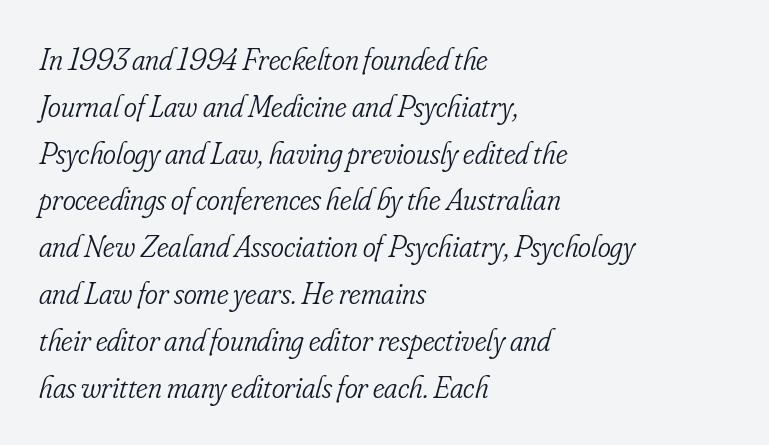
{"serif": "yes", "italic": "yes", "lean": "right", "slant_degrees": 16, "bold": "no", "weight": "light", "width": "condensed", "stroke_contrast": "low", "x_height": "small", "monospaced": "no", "underline": "no", "align": "left", "line_spacing": "normal", "line_spacing_ratio": 1.51, "letter_spacing": "normal", "letter_spacing_em": 0.0, "glyph_px": 31}
